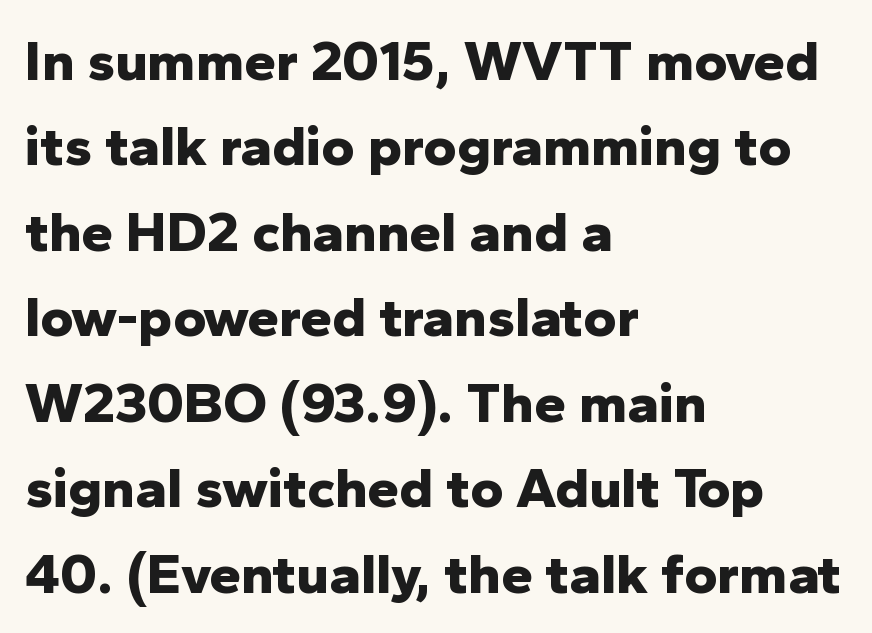
Q: Is the text bold? A: Yes.
Q: Is the text italic (slanted)? A: No, it is upright.
Q: Is the typeface a serif or a sans-serif typeface? A: Sans-serif.
Q: Is the text underlined? A: No.
Q: How is the paragraph aligned? A: Left-aligned.
Q: Is the spacing between letters normal or unusually wide? A: Normal.
Q: Is the spacing between lines tight, normal or loose? A: Normal.
Q: Width (condensed, normal, or wide)? A: Normal.
Q: Stroke contrast? A: Low.
Q: x-height? A: Medium.
Q: Monospaced? A: No.
